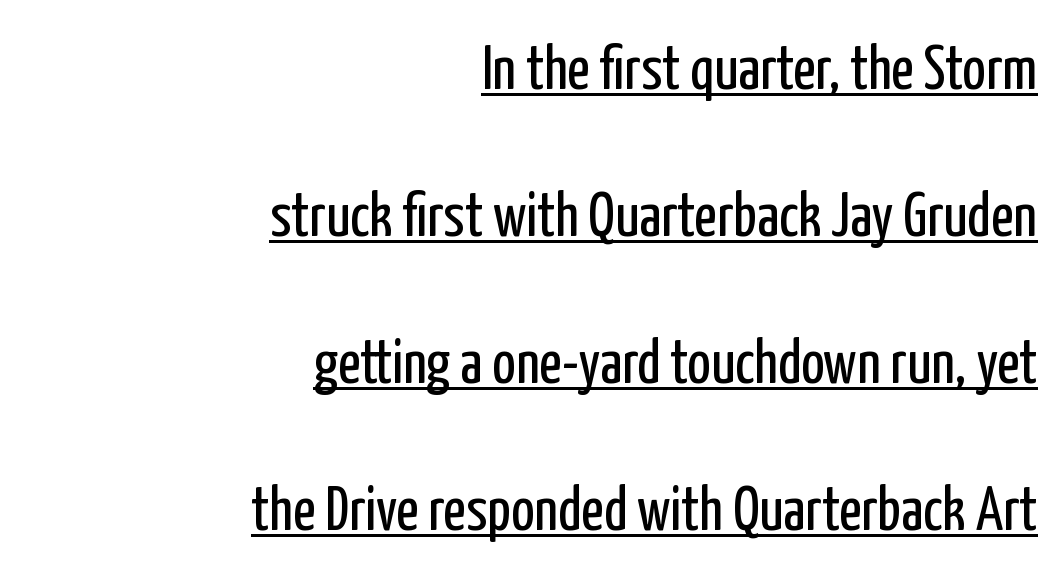
The image shows 62 px regular-weight, condensed sans-serif type, upright; set right-aligned, loose line spacing (2.37x), normal letter spacing, underlined; low stroke contrast and a medium x-height.
